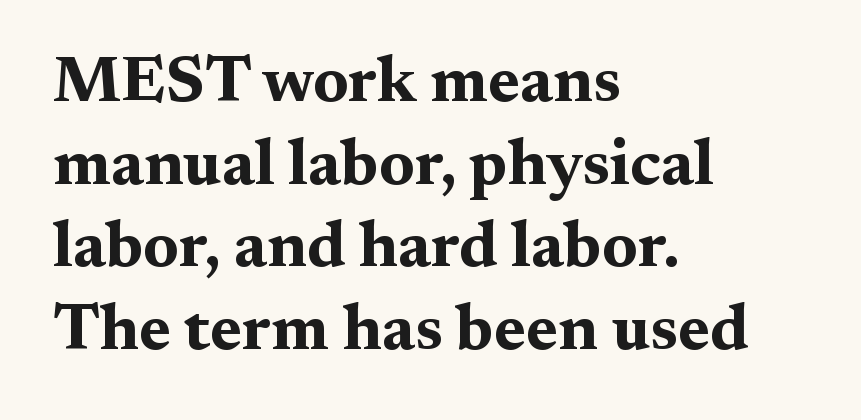
{"serif": "yes", "italic": "no", "bold": "yes", "weight": "bold", "width": "wide", "stroke_contrast": "medium", "x_height": "medium", "monospaced": "no", "underline": "no", "align": "left", "line_spacing": "normal", "line_spacing_ratio": 1.27, "letter_spacing": "normal", "letter_spacing_em": 0.0, "glyph_px": 65}
